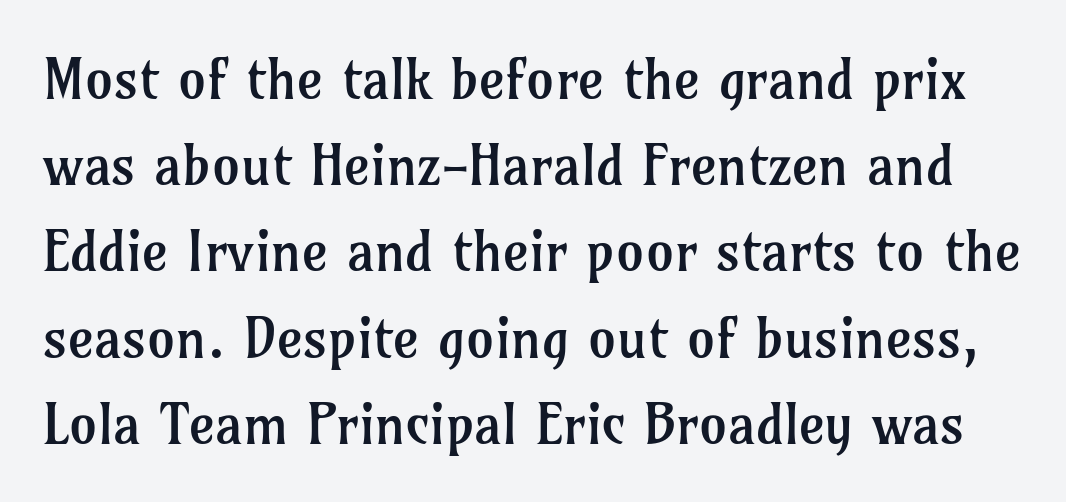
Weight class: somewhere from thin through regular. This block has exactly the height ordinary leading produces. Proportional: the letters do not fall into vertical columns. You can tell from the footed stems that serif type was used. Every stem runs plumb, perpendicular to the baseline. The type is set solid horizontally, with unmodified tracking.
